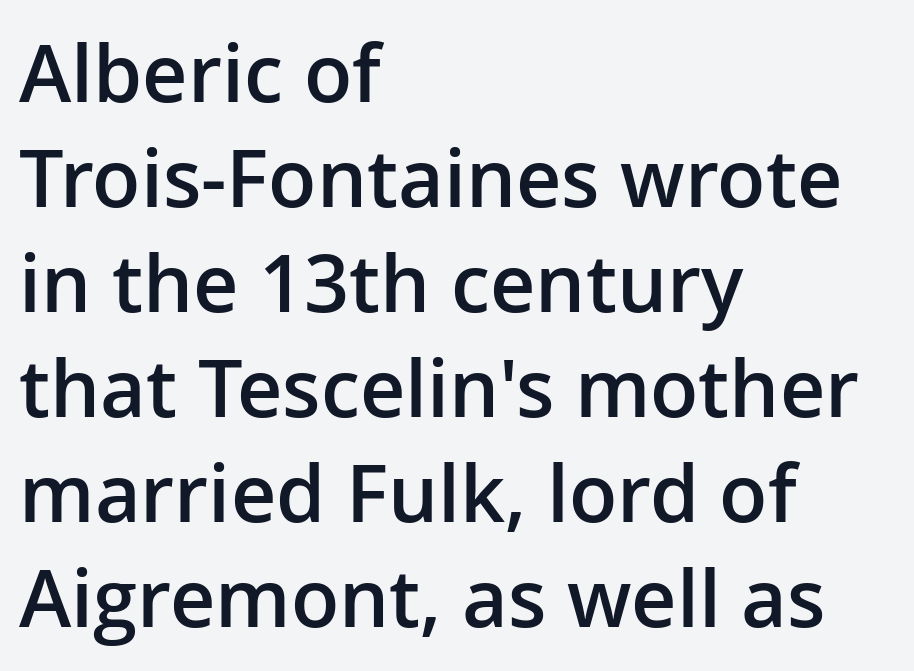
The setting favours the left margin, as ordinary paragraphs usually do. Note the varied advance widths — an 'i' is clearly narrower than an 'm'. You can tell it's not italic because the verticals are truly vertical. These lines carry some extra weight — a demibold, not a full bold. This sample uses a sans-serif face. Check under the words: just untouched page.
